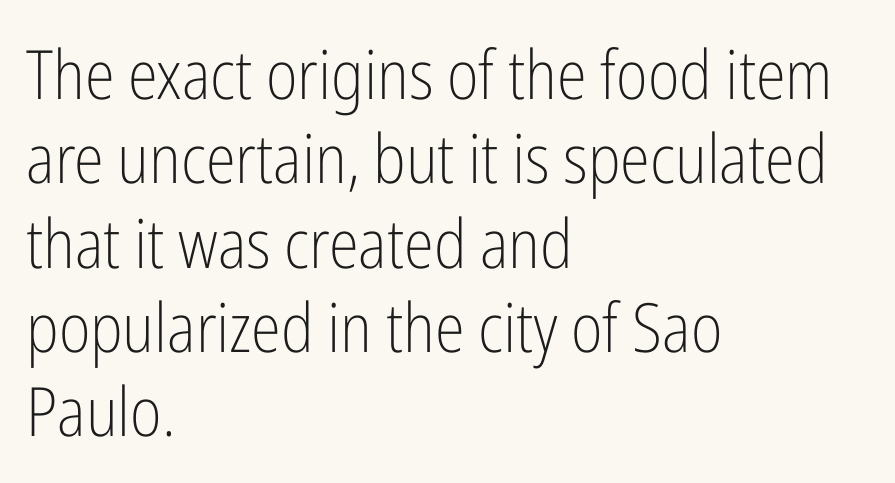
The image shows 68 px light, condensed sans-serif type, upright; set left-aligned, line spacing 1.24x, normal letter spacing, not underlined; low stroke contrast and a medium x-height.
